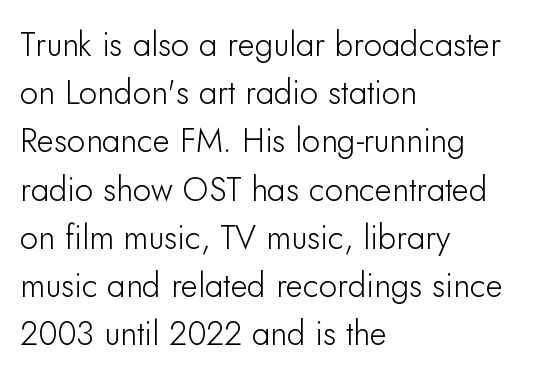
I'd call this a sans setting — the letters go barefoot. Teacher's note: observe the even left margin — that is flush-left alignment. Each letter keeps its own natural width here, so spacing adapts to shape. Descenders hang freely into open space. Notice how descenders clear the ascenders below comfortably — that's standard leading. What stands out about the letter spacing? Nothing — it is the standard amount.
